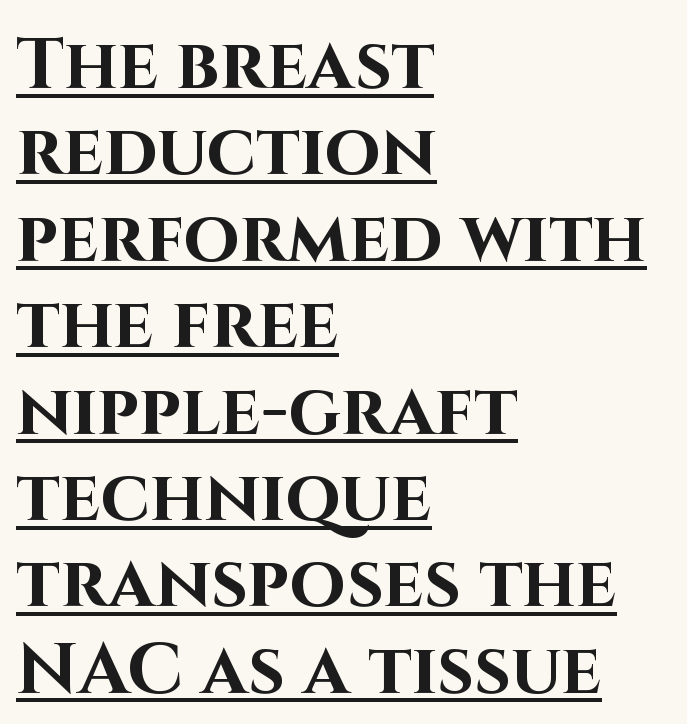
{"serif": "no", "italic": "no", "bold": "yes", "weight": "bold", "width": "normal", "stroke_contrast": "high", "x_height": "large", "monospaced": "no", "underline": "yes", "align": "left", "line_spacing_ratio": 1.2, "letter_spacing": "normal", "letter_spacing_em": 0.0, "glyph_px": 72}
